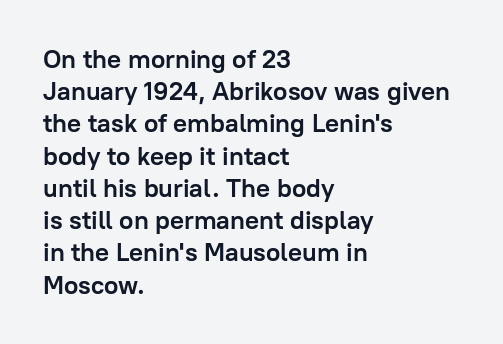
The image shows 26 px bold type, upright; set left-aligned, line spacing 1.24x, normal letter spacing, not underlined.
